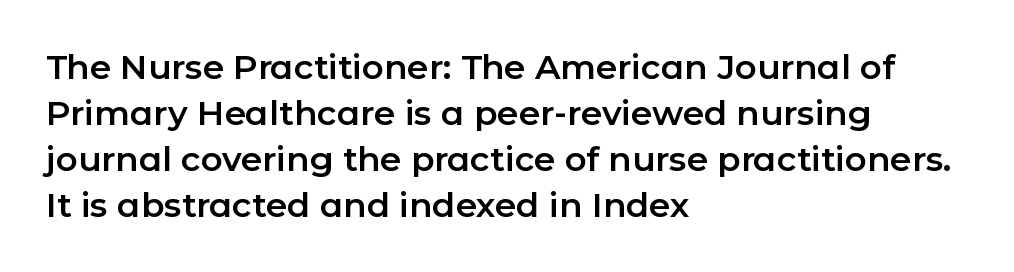
The image shows 34 px sans-serif type, upright; set left-aligned, normal line spacing (1.35x), normal letter spacing, not underlined; low stroke contrast and a medium x-height.
